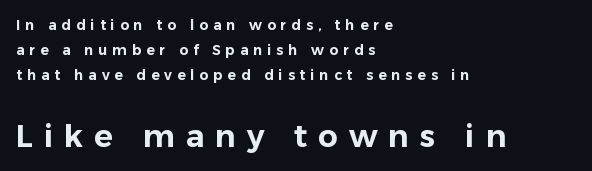
{"serif": "no", "italic": "no", "width": "normal", "stroke_contrast": "low", "x_height": "medium", "monospaced": "no", "underline": "no", "align": "left", "line_spacing_ratio": 1.79, "letter_spacing": "wide", "letter_spacing_em": 0.35, "larger_block": "second", "size_ratio": 2.21, "glyph_px": 31}
